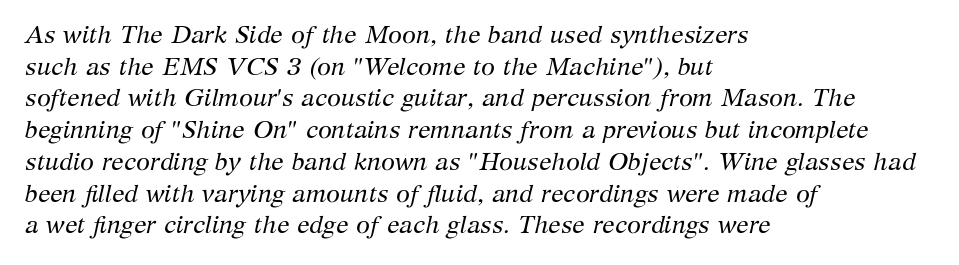
{"italic": "yes", "lean": "right", "slant_degrees": 12, "bold": "no", "underline": "no", "align": "left", "line_spacing": "normal", "line_spacing_ratio": 1.27, "letter_spacing": "normal", "letter_spacing_em": 0.0, "glyph_px": 25}
